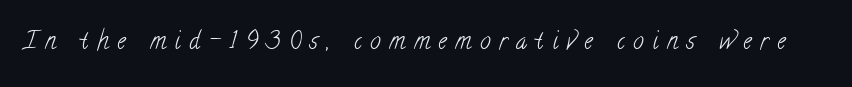
Q: Is the text bold? A: No.
Q: Is the text underlined? A: No.
Q: Is the spacing between letters normal or unusually wide? A: Unusually wide.
